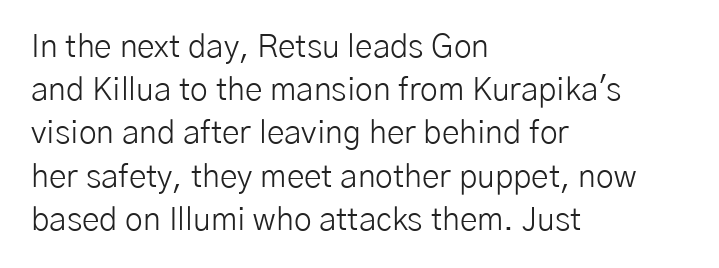
{"serif": "no", "italic": "no", "bold": "no", "weight": "light", "width": "normal", "stroke_contrast": "low", "x_height": "medium", "monospaced": "no", "underline": "no", "align": "left", "line_spacing": "normal", "line_spacing_ratio": 1.35, "letter_spacing": "normal", "letter_spacing_em": 0.0, "glyph_px": 32}
